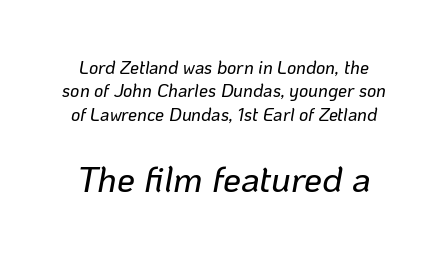
The specimen reads as italic at a glance. Proportional: the letters do not fall into vertical columns. The second block has been scaled up relative to the first. No extra tracking has been applied to these lines. The string is rendered with underlining switched off. The passage shown stacks its lines at a standard gap.
